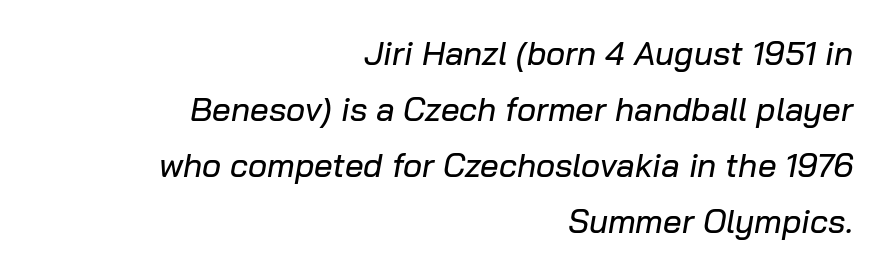
The image shows 33 px text type, italic (leaning right); set right-aligned, normal line spacing (1.7x), normal letter spacing, not underlined; low stroke contrast and a medium x-height.
